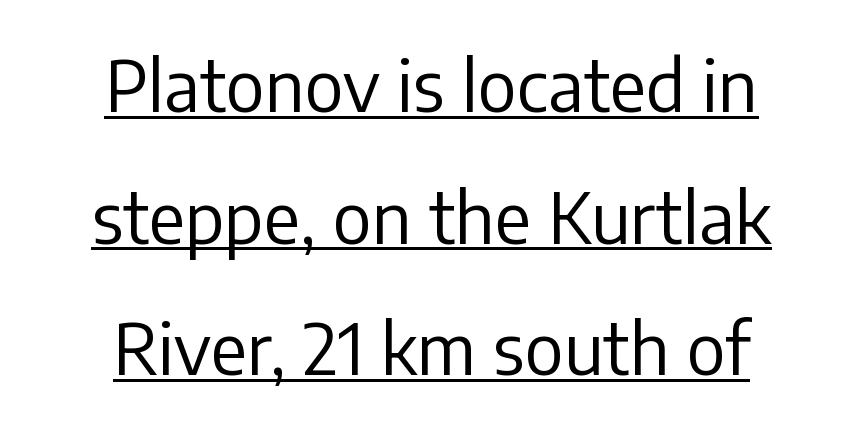
In CSS terms this would be text-align: center. A light-to-regular cut is what we see here. The letterforms sit shoulder to shoulder at normal distance. Examine the stroke ends and you'll find no serifs.
